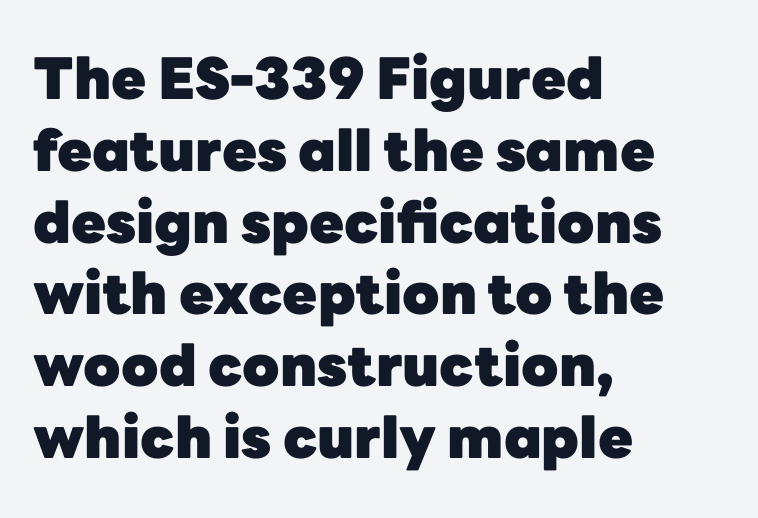
The image shows 57 px heavy sans-serif type, upright; set left-aligned, normal line spacing (1.26x), normal letter spacing, not underlined; low stroke contrast and a medium x-height.
